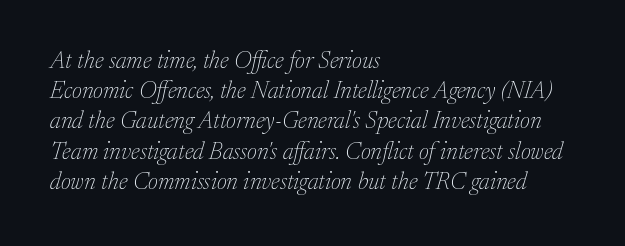
The image shows 24 px text type, italic (leaning right); set left-aligned, normal line spacing (1.26x), normal letter spacing, not underlined.
